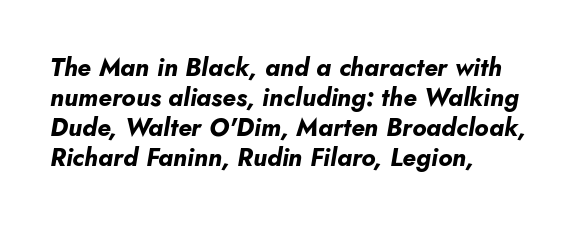
The image shows 25 px bold type, italic (leaning right); set left-aligned, line spacing 1.2x, normal letter spacing, not underlined.
